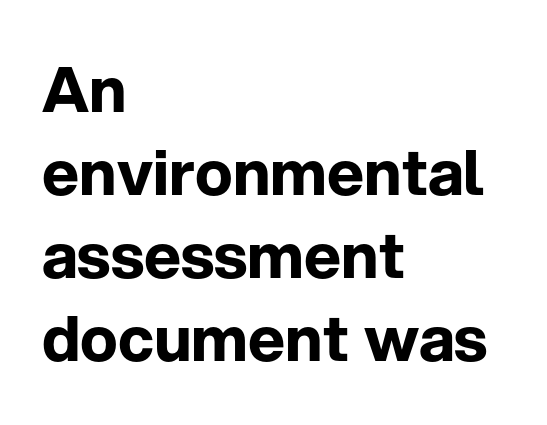
{"serif": "no", "italic": "no", "bold": "yes", "weight": "bold", "width": "normal", "stroke_contrast": "low", "x_height": "medium", "monospaced": "no", "underline": "no", "align": "left", "line_spacing": "normal", "line_spacing_ratio": 1.32, "letter_spacing": "normal", "letter_spacing_em": 0.0, "glyph_px": 63}
